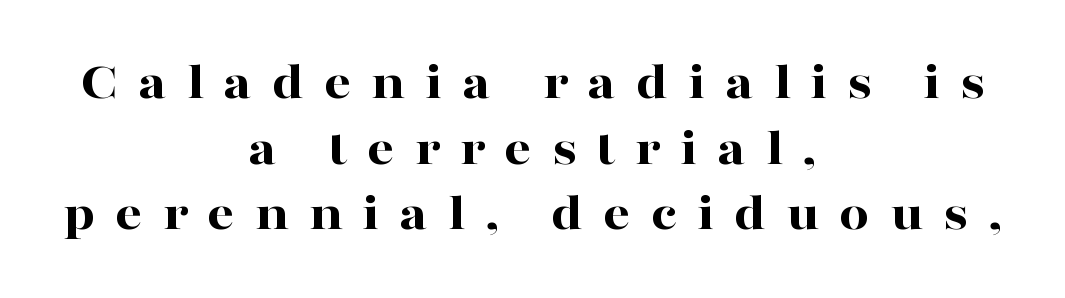
The image shows 53 px bold, wide serif type, upright; set centered, line spacing 1.24x, unusually wide letter spacing (+0.38 em), not underlined; high stroke contrast and a medium x-height.
